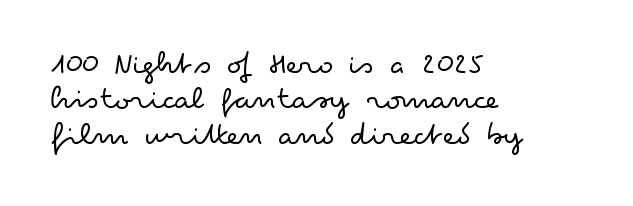
Q: Is the text bold? A: No.
Q: Is the text italic (slanted)? A: No, it is upright.
Q: Is the typeface a serif or a sans-serif typeface? A: Sans-serif.
Q: Is the text underlined? A: No.
Q: How is the paragraph aligned? A: Left-aligned.
Q: Is the spacing between letters normal or unusually wide? A: Normal.
Q: Is the spacing between lines tight, normal or loose? A: Tight.
Q: Width (condensed, normal, or wide)? A: Wide.
Q: Stroke contrast? A: Low.
Q: x-height? A: Small.
Q: Monospaced? A: No.
